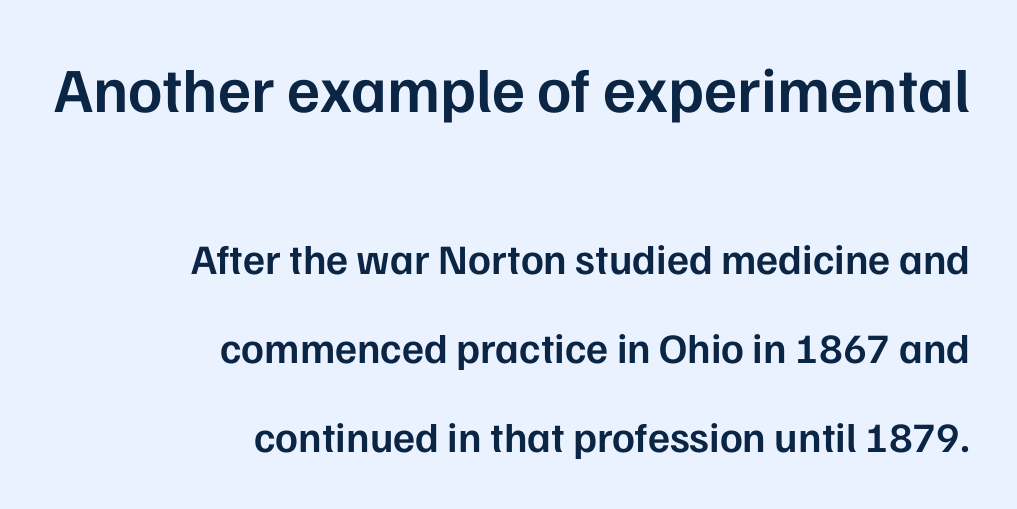
{"serif": "no", "italic": "no", "bold": "semi", "weight": "semibold", "width": "normal", "stroke_contrast": "low", "x_height": "medium", "monospaced": "no", "underline": "no", "align": "right", "line_spacing": "loose", "line_spacing_ratio": 2.11, "letter_spacing": "normal", "letter_spacing_em": 0.0, "larger_block": "first", "size_ratio": 1.5, "glyph_px": 63}
